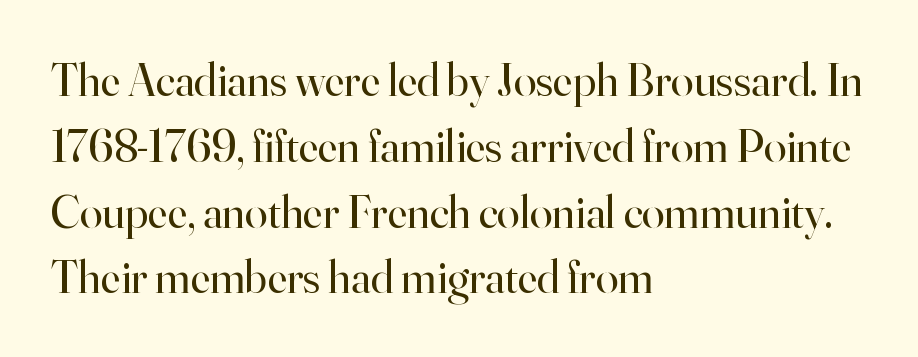
The image shows 46 px regular-weight serif type, upright; set left-aligned, normal line spacing (1.43x), normal letter spacing, not underlined; high stroke contrast and a small x-height.
